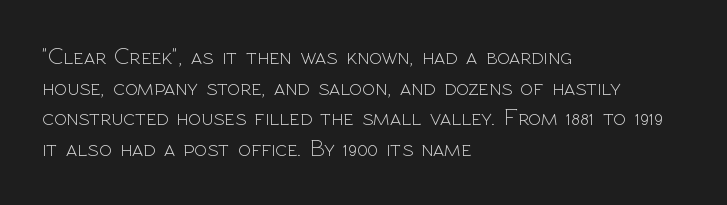
{"italic": "no", "bold": "no", "underline": "no", "align": "left", "line_spacing": "normal", "line_spacing_ratio": 1.28, "letter_spacing": "normal", "letter_spacing_em": 0.0, "glyph_px": 24}
